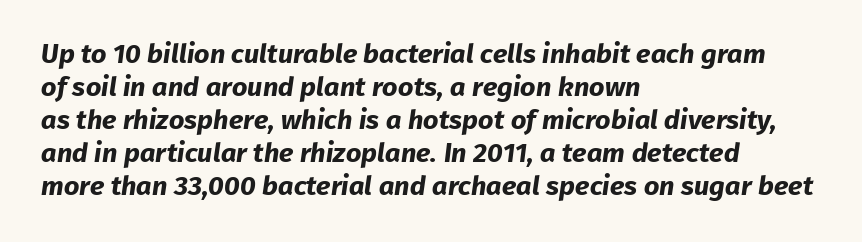
The image shows 27 px bold type; set left-aligned, line spacing 1.22x, normal letter spacing, not underlined.
